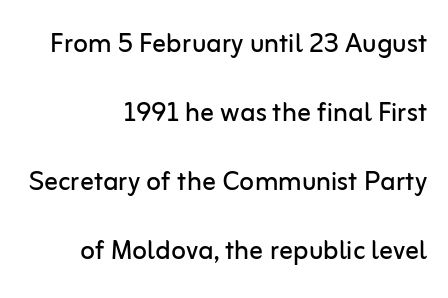
Q: Is the text bold? A: No.
Q: Is the text italic (slanted)? A: No, it is upright.
Q: Is the typeface a serif or a sans-serif typeface? A: Sans-serif.
Q: Is the text underlined? A: No.
Q: How is the paragraph aligned? A: Right-aligned.
Q: Is the spacing between letters normal or unusually wide? A: Normal.
Q: Is the spacing between lines tight, normal or loose? A: Loose.
Q: Width (condensed, normal, or wide)? A: Normal.
Q: Stroke contrast? A: Low.
Q: x-height? A: Medium.
Q: Monospaced? A: No.
